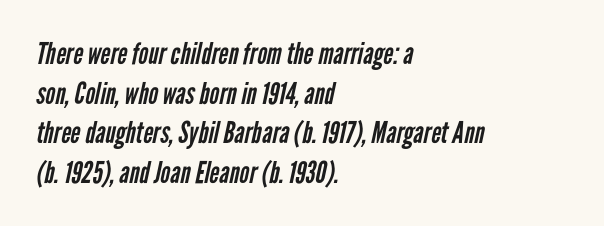
The passage shown is not bold in any degree. Line beginnings align vertically; line endings do not. Descenders are the only things crossing below the line. Think of a printed novel: that variable character pitch is what you see here. Characters follow at the spacing the type designer built in. Students, observe: this is what conventionally led text looks like.
